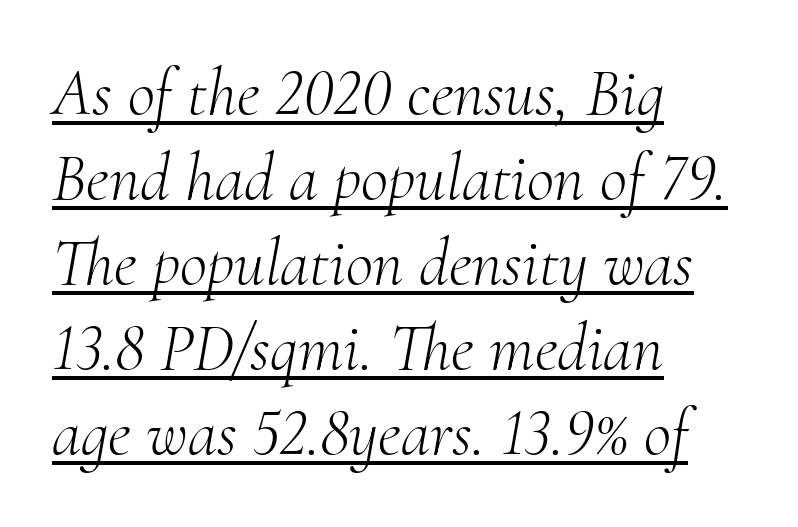
The font sits on the lighter half of the weight spectrum, regular included. Serif or sans? Serif — the stroke terminals have little feet. The face used here is proportionally spaced, like ordinary book or web type. Line beginnings align vertically; line endings do not. You could call the tracking neutral — neither tight nor loose.
